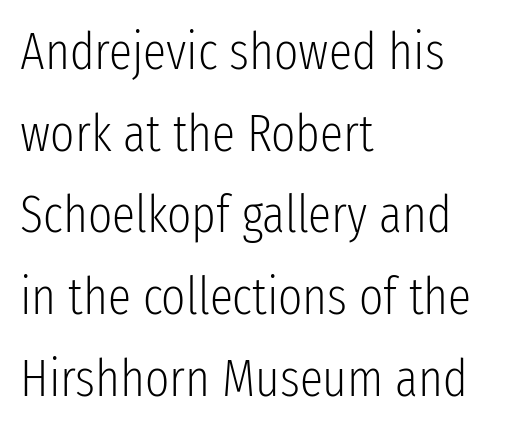
Rule under the text: the space is simply empty. In CSS terms this would be text-align: left. Is there much room between lines? A standard amount, neither cramped nor airy. Here the designer chose a conventional face with non-uniform glyph widths.
